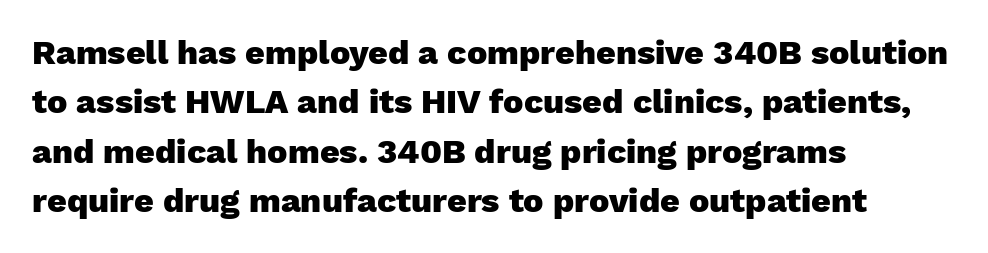
The image shows 34 px heavy sans-serif type, upright; set left-aligned, normal line spacing (1.45x), normal letter spacing, not underlined; low stroke contrast and a medium x-height.
